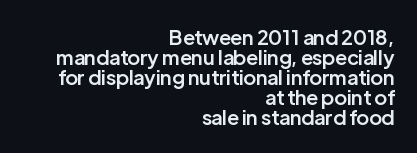
{"italic": "no", "bold": "semi", "underline": "no", "align": "right", "line_spacing": "tight", "line_spacing_ratio": 1.0, "letter_spacing": "normal", "letter_spacing_em": 0.0, "glyph_px": 20}
